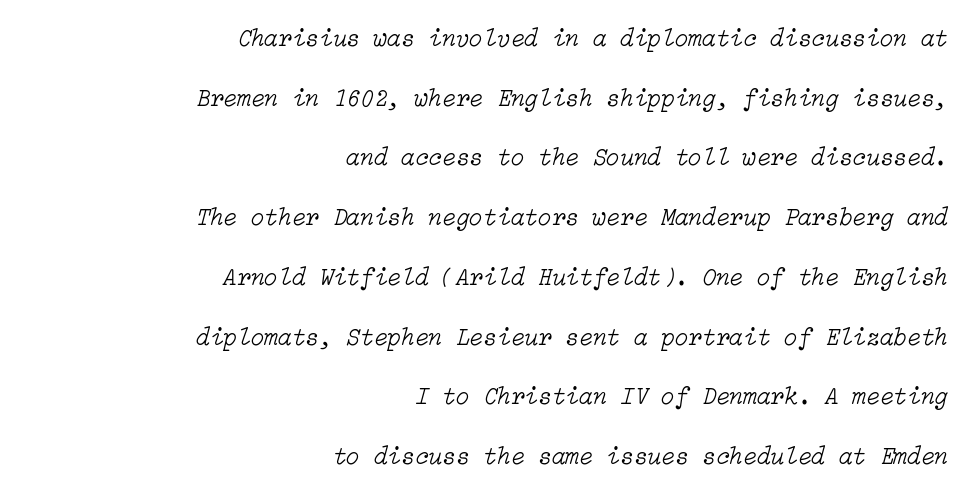
Q: Is the text bold? A: No.
Q: Is the text italic (slanted)? A: Yes, it leans right by about 15 degrees.
Q: Is the text underlined? A: No.
Q: How is the paragraph aligned? A: Right-aligned.
Q: Is the spacing between letters normal or unusually wide? A: Normal.
Q: Is the spacing between lines tight, normal or loose? A: Loose.
